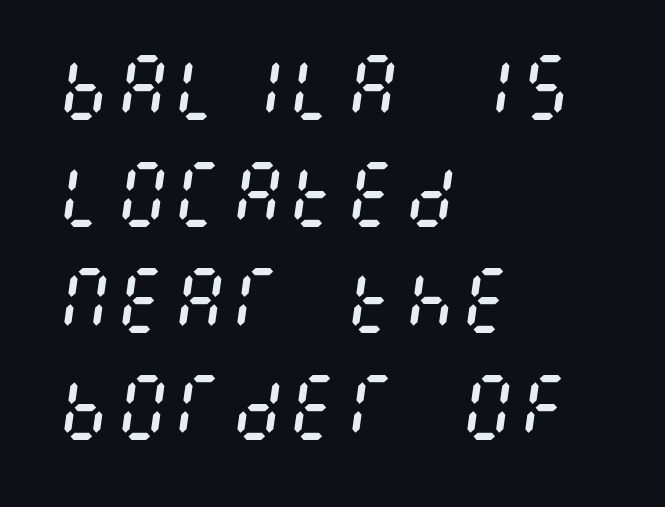
{"italic": "yes", "lean": "right", "slant_degrees": 8, "bold": "no", "weight": "regular", "width": "condensed", "stroke_contrast": "medium", "x_height": "large", "underline": "no", "align": "left", "line_spacing": "normal", "line_spacing_ratio": 1.48, "letter_spacing": "normal", "letter_spacing_em": 0.0, "glyph_px": 72}
